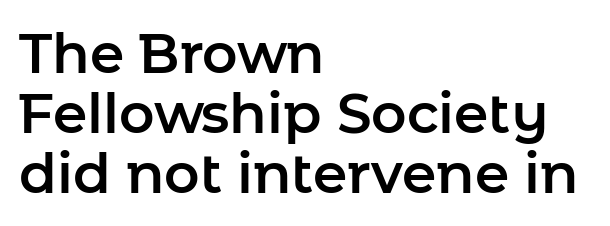
{"serif": "no", "italic": "no", "width": "normal", "stroke_contrast": "low", "x_height": "medium", "monospaced": "no", "underline": "no", "align": "left", "line_spacing": "tight", "line_spacing_ratio": 1.09, "letter_spacing": "normal", "letter_spacing_em": 0.0, "glyph_px": 55}
